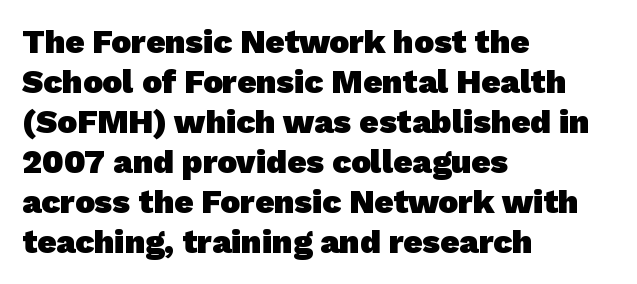
Q: Is the text bold? A: Yes.
Q: Is the typeface a serif or a sans-serif typeface? A: Sans-serif.
Q: Is the text underlined? A: No.
Q: How is the paragraph aligned? A: Left-aligned.
Q: Is the spacing between letters normal or unusually wide? A: Normal.
Q: Width (condensed, normal, or wide)? A: Normal.
Q: Stroke contrast? A: Low.
Q: x-height? A: Medium.
Q: Monospaced? A: No.
